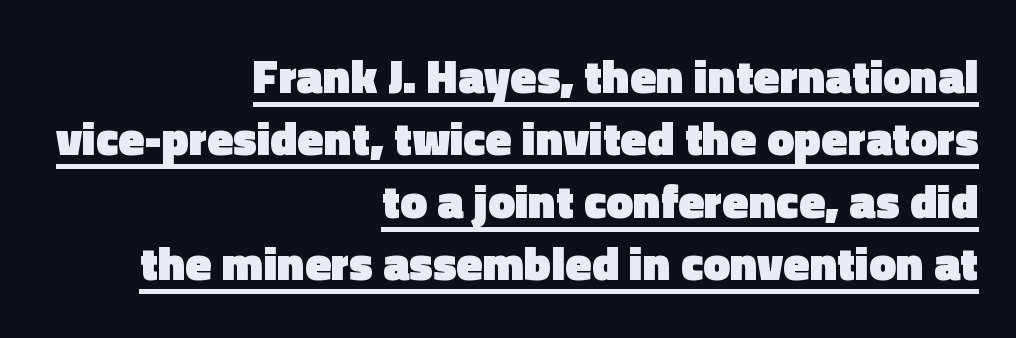
{"serif": "no", "italic": "no", "bold": "yes", "weight": "heavy", "width": "normal", "x_height": "medium", "monospaced": "no", "underline": "yes", "align": "right", "line_spacing": "normal", "line_spacing_ratio": 1.3, "letter_spacing": "normal", "letter_spacing_em": 0.0, "glyph_px": 48}
